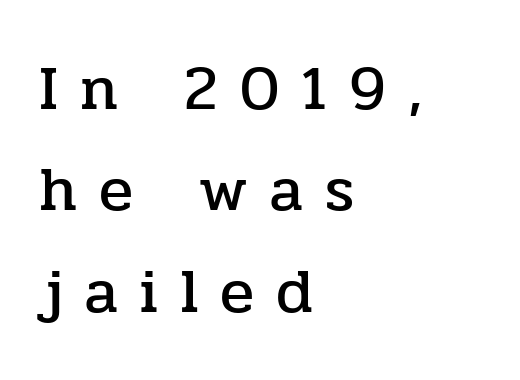
Q: Is the text italic (slanted)? A: No, it is upright.
Q: Is the typeface a serif or a sans-serif typeface? A: Serif.
Q: Is the text underlined? A: No.
Q: How is the paragraph aligned? A: Left-aligned.
Q: Is the spacing between letters normal or unusually wide? A: Unusually wide.
Q: Is the spacing between lines tight, normal or loose? A: Normal.
Q: Width (condensed, normal, or wide)? A: Normal.
Q: Stroke contrast? A: Low.
Q: x-height? A: Medium.
Q: Monospaced? A: No.
